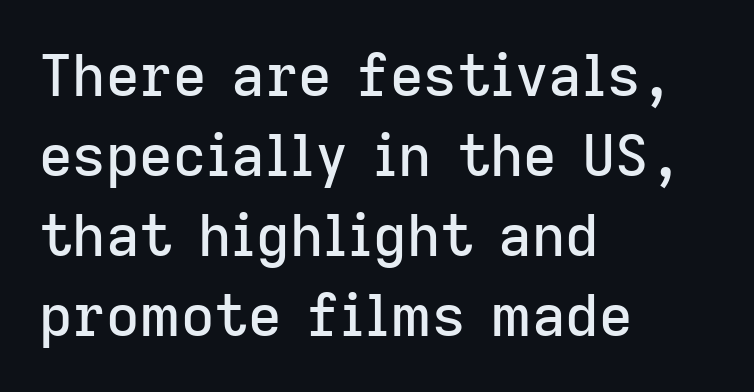
{"serif": "no", "italic": "no", "width": "normal", "stroke_contrast": "low", "x_height": "medium", "monospaced": "no", "underline": "no", "align": "left", "line_spacing": "normal", "line_spacing_ratio": 1.38, "letter_spacing": "normal", "letter_spacing_em": 0.0, "glyph_px": 58}
